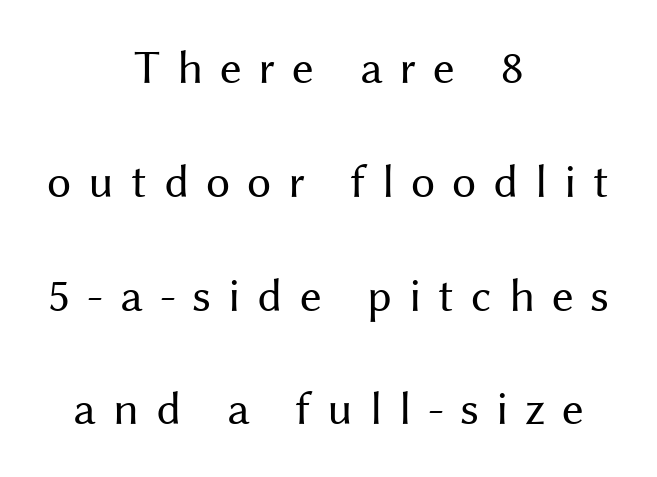
{"serif": "no", "italic": "no", "bold": "no", "weight": "regular", "width": "normal", "stroke_contrast": "medium", "x_height": "medium", "monospaced": "no", "underline": "no", "align": "center", "line_spacing": "loose", "line_spacing_ratio": 2.37, "letter_spacing": "wide", "letter_spacing_em": 0.35, "glyph_px": 48}
